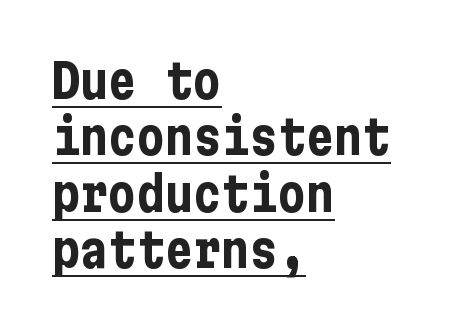
The image shows 47 px bold, condensed sans-serif type, upright; set left-aligned, line spacing 1.2x, normal letter spacing, underlined; low stroke contrast and a medium x-height.
